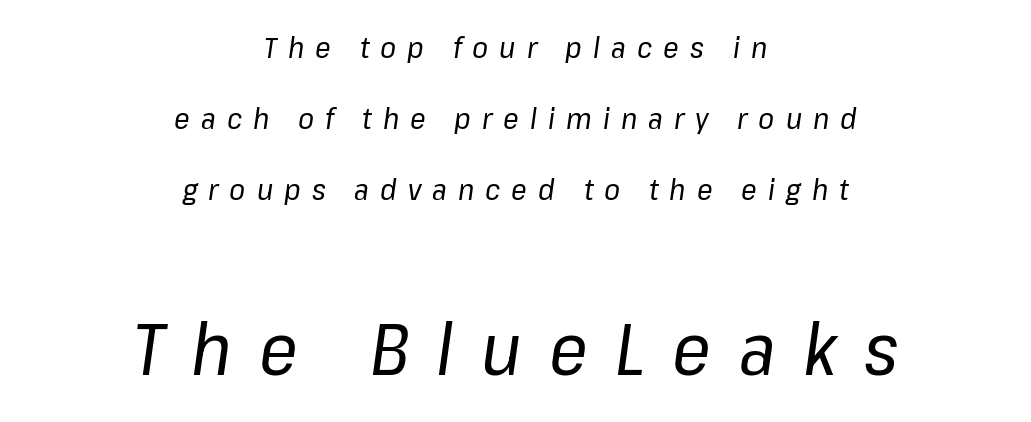
The letters look calm and open, with moderate or lighter stems. The axis of the letterforms is tilted away from vertical. The paragraph has two soft edges and a firm central axis. The passage shown is typed in a proportional face where columns would drift. Students, note that the glyphs here are deliberately spaced far apart.
